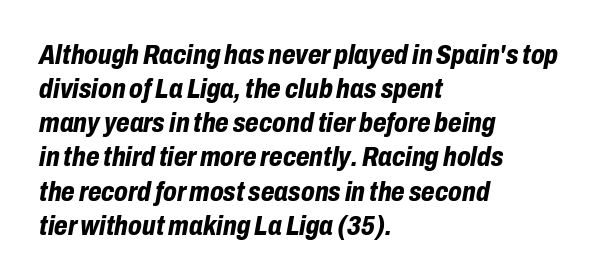
What weight is shown? A full bold with thick strokes. Every character sits at an angle, as italics do. A typesetter would call this proportional, since set widths differ per character. The baseline area is clear. The lines are quadded left.
